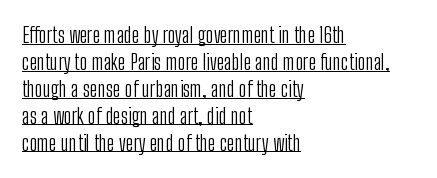
Q: Is the text bold? A: No.
Q: Is the text italic (slanted)? A: No, it is upright.
Q: Is the text underlined? A: Yes.
Q: How is the paragraph aligned? A: Left-aligned.
Q: Is the spacing between letters normal or unusually wide? A: Normal.
Q: Is the spacing between lines tight, normal or loose? A: Normal.
